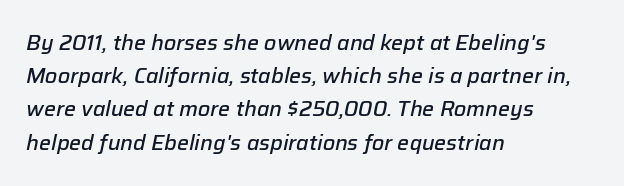
{"italic": "yes", "lean": "right", "slant_degrees": 12, "bold": "semi", "underline": "no", "align": "left", "line_spacing": "normal", "line_spacing_ratio": 1.58, "letter_spacing": "normal", "letter_spacing_em": 0.0, "glyph_px": 21}
